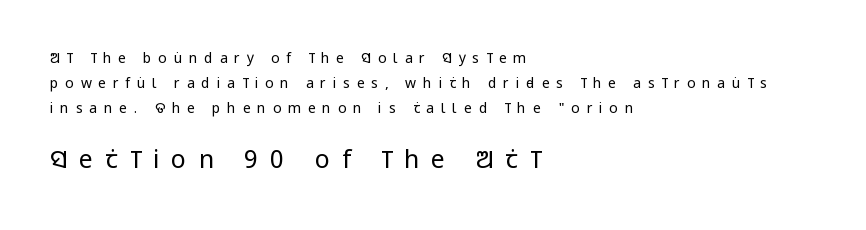
Q: Is the text bold? A: No.
Q: Is the text italic (slanted)? A: No, it is upright.
Q: Is the text underlined? A: No.
Q: How is the paragraph aligned? A: Left-aligned.
Q: Is the spacing between letters normal or unusually wide? A: Unusually wide.
Q: Which block of text is set in a larger size, the first (top) or the second (bottom)? A: The second (bottom) one.
